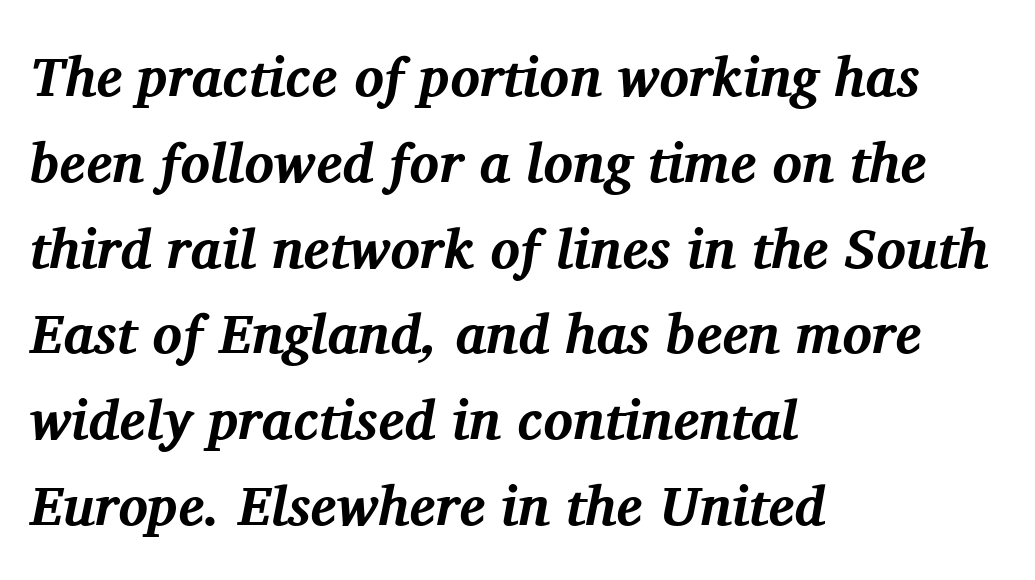
Look at the bottom of the vertical strokes: they flare into serifs here. Would a proofreader flag this as italicized? Yes. The glyphs are unaccompanied by any horizontal stroke below them. Standard letterfit; no display-style spreading of the glyphs. Each letter keeps its own natural width here, so spacing adapts to shape. A dark, heavy texture on the line: the type is bold.
